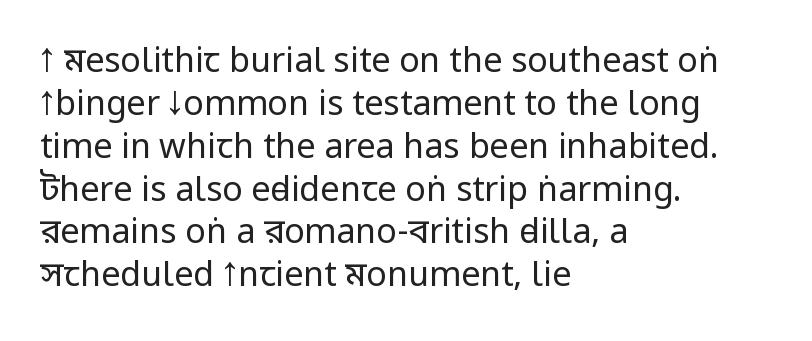
The image shows 34 px regular-weight, condensed sans-serif type, upright; set left-aligned, normal line spacing (1.26x), normal letter spacing, not underlined; low stroke contrast.
